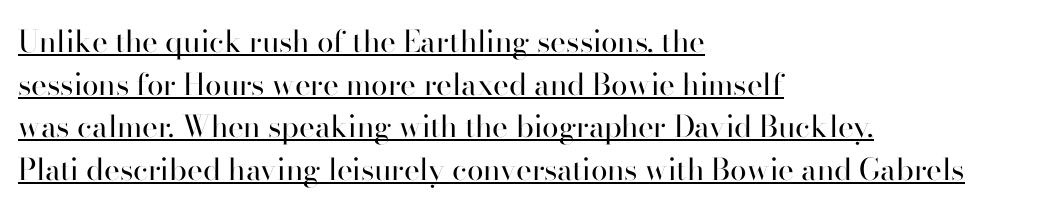
{"serif": "no", "italic": "no", "bold": "no", "weight": "regular", "width": "normal", "stroke_contrast": "high", "x_height": "small", "monospaced": "no", "underline": "yes", "align": "left", "line_spacing": "normal", "line_spacing_ratio": 1.42, "letter_spacing": "normal", "letter_spacing_em": 0.0, "glyph_px": 30}
